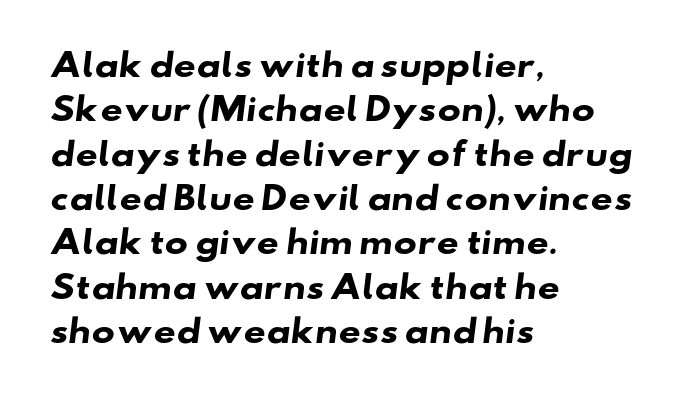
A normal amount of white space separates one row of letters from the next. A typesetter would label this face a sans. Words float on clear page, feet unadorned. All the whitespace from short lines collects on the right. The type is set solid horizontally, with unmodified tracking. Notice how thick the strokes are: this is what a full bold looks like.
